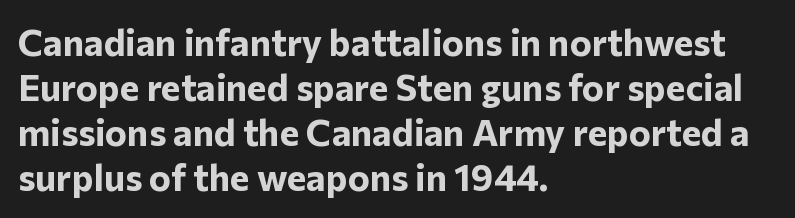
Q: Is the text bold? A: Yes.
Q: Is the text italic (slanted)? A: No, it is upright.
Q: Is the typeface a serif or a sans-serif typeface? A: Sans-serif.
Q: Is the text underlined? A: No.
Q: How is the paragraph aligned? A: Left-aligned.
Q: Is the spacing between letters normal or unusually wide? A: Normal.
Q: Width (condensed, normal, or wide)? A: Normal.
Q: Stroke contrast? A: Low.
Q: x-height? A: Medium.
Q: Monospaced? A: No.
